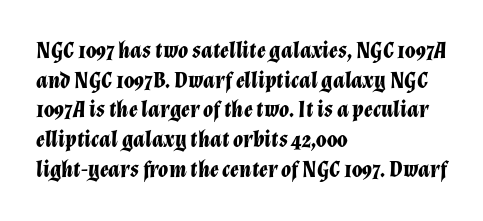
Q: Is the text bold? A: Yes.
Q: Is the text italic (slanted)? A: Yes, it leans right by about 12 degrees.
Q: Is the text underlined? A: No.
Q: How is the paragraph aligned? A: Left-aligned.
Q: Is the spacing between letters normal or unusually wide? A: Normal.
Q: Is the spacing between lines tight, normal or loose? A: Normal.
